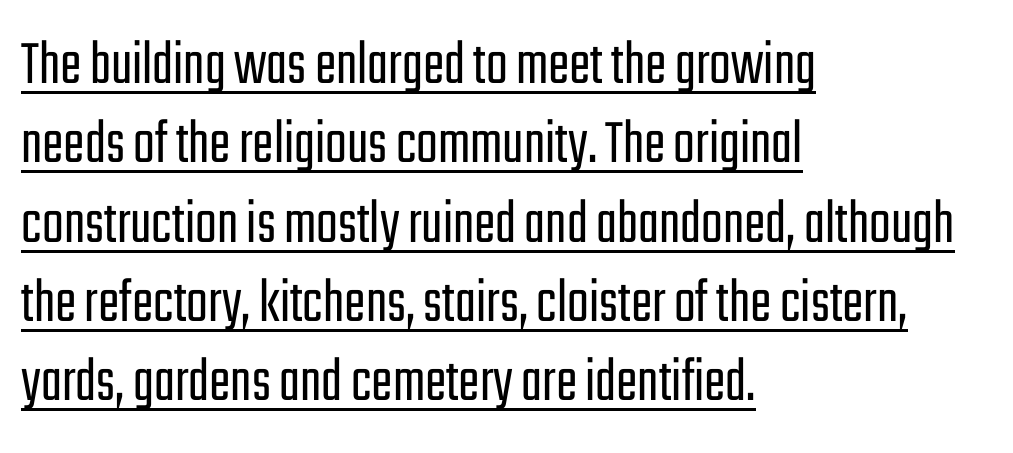
The image shows 64 px light, condensed sans-serif type, upright; set left-aligned, line spacing 1.24x, normal letter spacing, underlined; low stroke contrast and a medium x-height.
